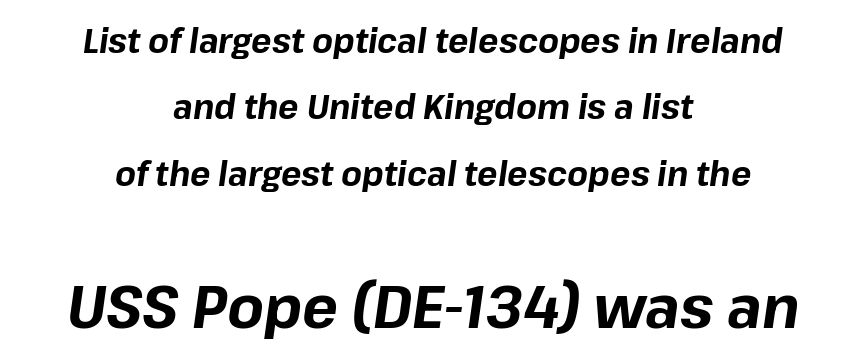
Decoration check: the copy has no underline. If you measured baseline to baseline, you'd find a long distance. The passage shown leans; its letterforms are oblique. A centered setting, common on invitations and titles, is used for this passage. Note: smaller setting up top, larger setting below. A typesetter would call this proportional, since set widths differ per character.
